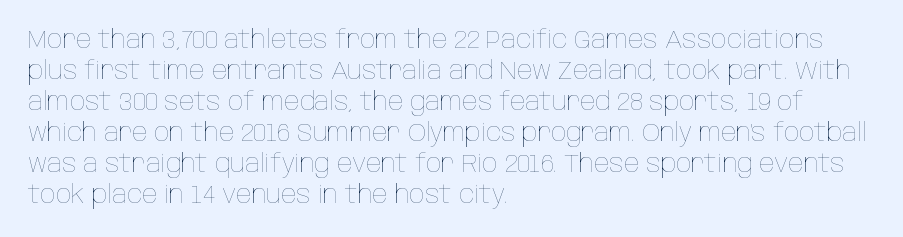
The image shows 25 px text type, upright; set left-aligned, line spacing 1.24x, normal letter spacing, not underlined.
